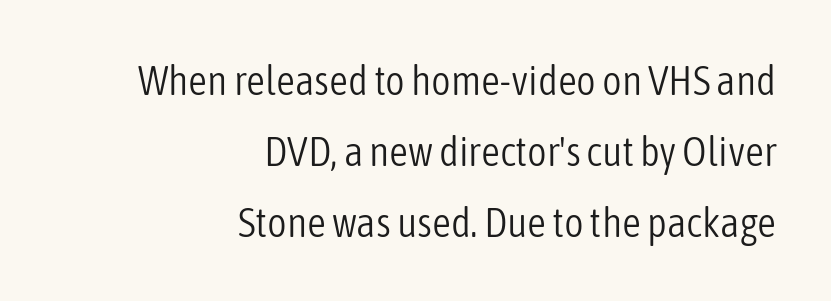
The image shows 42 px light, condensed sans-serif type, upright; set right-aligned, normal line spacing (1.69x), normal letter spacing, not underlined; low stroke contrast and a medium x-height.
